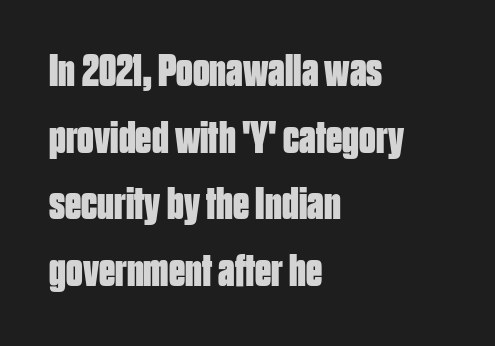
{"serif": "no", "italic": "no", "bold": "yes", "weight": "bold", "width": "condensed", "stroke_contrast": "low", "x_height": "large", "monospaced": "no", "underline": "no", "align": "left", "line_spacing": "normal", "line_spacing_ratio": 1.45, "letter_spacing": "normal", "letter_spacing_em": 0.0, "glyph_px": 46}
